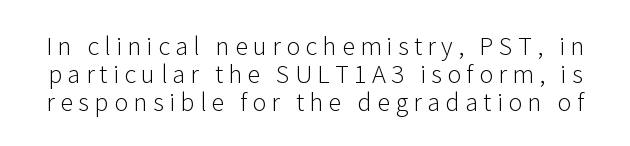
The image shows 24 px text type, upright; set line spacing 1.17x, unusually wide letter spacing (+0.22 em), not underlined.
